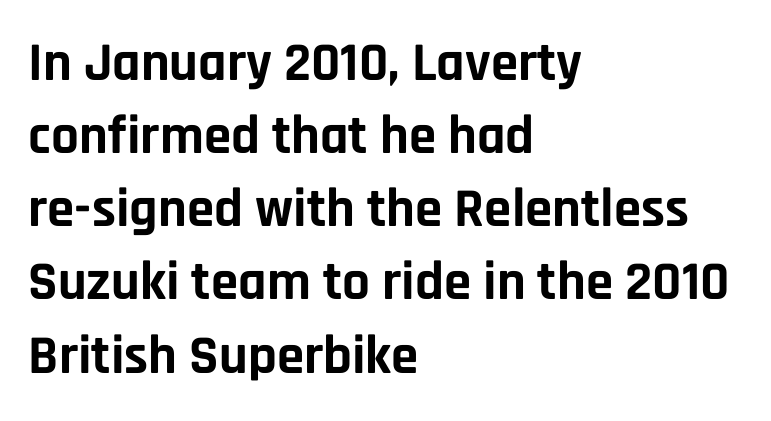
{"serif": "no", "italic": "no", "bold": "yes", "weight": "bold", "width": "normal", "stroke_contrast": "low", "x_height": "large", "monospaced": "no", "underline": "no", "align": "left", "line_spacing": "normal", "line_spacing_ratio": 1.33, "letter_spacing": "normal", "letter_spacing_em": 0.0, "glyph_px": 55}
